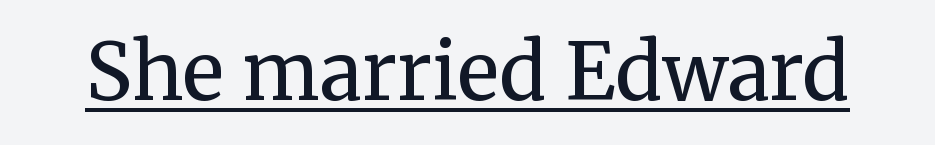
Q: Is the text bold? A: No.
Q: Is the text italic (slanted)? A: No, it is upright.
Q: Is the typeface a serif or a sans-serif typeface? A: Serif.
Q: Is the text underlined? A: Yes.
Q: Is the spacing between letters normal or unusually wide? A: Normal.
Q: Width (condensed, normal, or wide)? A: Normal.
Q: Stroke contrast? A: Medium.
Q: x-height? A: Medium.
Q: Monospaced? A: No.
